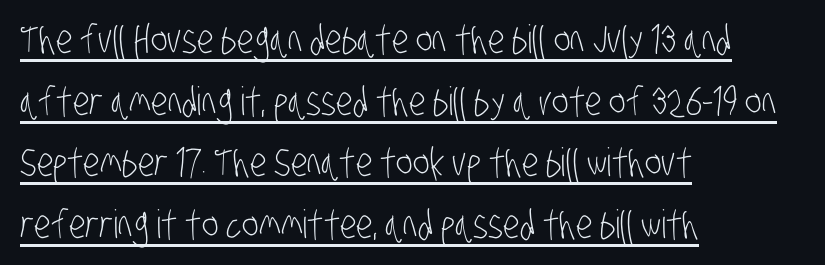
The face used here is proportionally spaced, like ordinary book or web type. I'd call this a sans setting — the letters go barefoot. Caption: lettering with a line underneath. A typesetter would call this leading conventional body-copy spacing. The gaps between neighbouring characters are ordinary and unremarkable.
